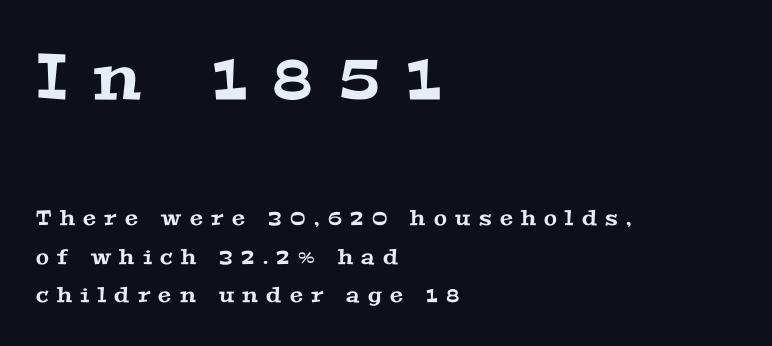
This rendering uses left alignment, leaving the right contour irregular. You could not count columns in this text — the font is proportionally spaced. Underline: absent. Little horizontal feet cap the strokes, marking this as serif type. These two chunks differ in scale, with the top chunk taking the larger measure.
